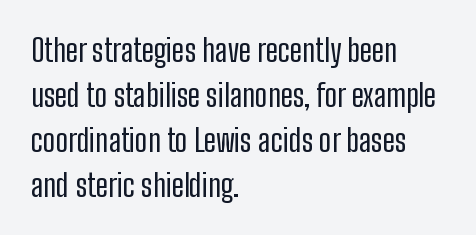
{"serif": "no", "italic": "no", "bold": "no", "weight": "regular", "width": "condensed", "stroke_contrast": "low", "x_height": "medium", "monospaced": "no", "underline": "no", "align": "left", "line_spacing": "normal", "line_spacing_ratio": 1.45, "letter_spacing": "normal", "letter_spacing_em": 0.0, "glyph_px": 31}
